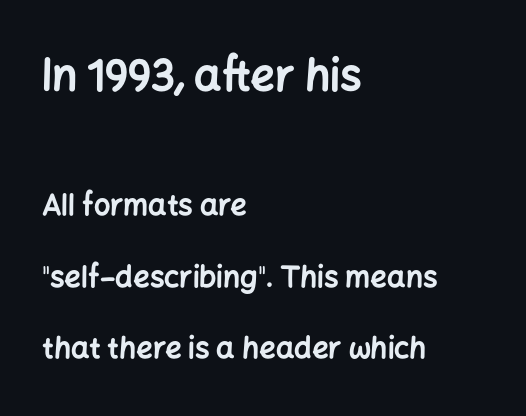
The image shows 43 px bold sans-serif type, upright; set left-aligned, loose line spacing (2.46x), normal letter spacing, not underlined; the first (top) block is 1.48x larger; low stroke contrast and a medium x-height.
